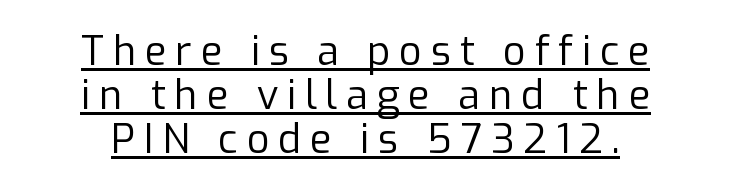
The image shows 40 px regular-weight sans-serif type, upright; set centered, tight line spacing (1.1x), unusually wide letter spacing (+0.22 em), underlined; low stroke contrast and a medium x-height.
